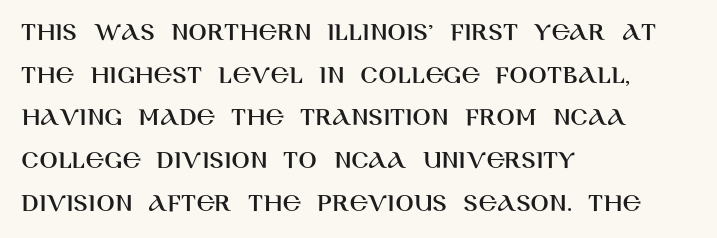
The words here are not underlined. Upright lettering throughout. This rendering leaves character spacing at its baseline value. These lines stack with their left ends in a neat column. Vertical spacing — default.
